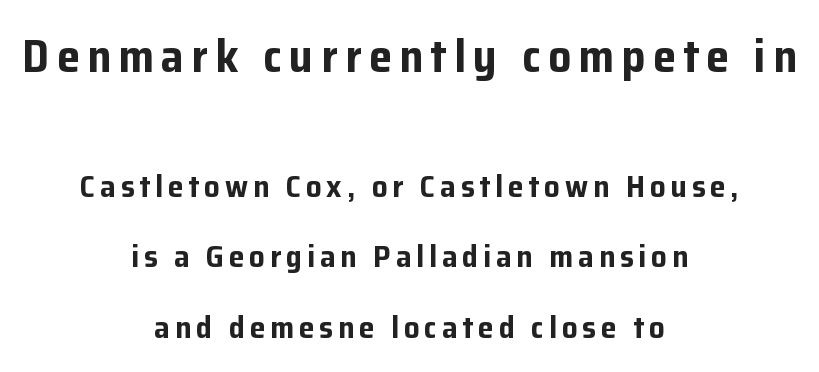
{"serif": "no", "italic": "no", "bold": "yes", "weight": "bold", "width": "normal", "stroke_contrast": "low", "x_height": "medium", "monospaced": "no", "underline": "no", "align": "center", "line_spacing": "loose", "line_spacing_ratio": 2.28, "larger_block": "first", "size_ratio": 1.48, "glyph_px": 46}
